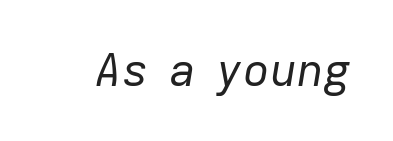
Italic: yes, the glyphs are oblique. The face looks like a standard text weight, possibly lighter. There is no visible air inserted between adjacent glyphs. Varying glyph widths throughout — classic text-font behaviour. A bare baseline throughout the passage.
